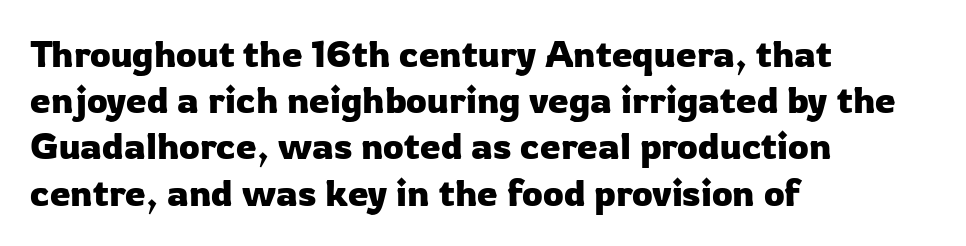
Between one letter and the next there's only the usual sliver of space. Type style note: lacks serifs. Horizontally, the lines are justified to the leading edge only. This is roman type, the default non-slanted kind. These lines are rendered in a variable-pitch font. The words here are not underlined.
